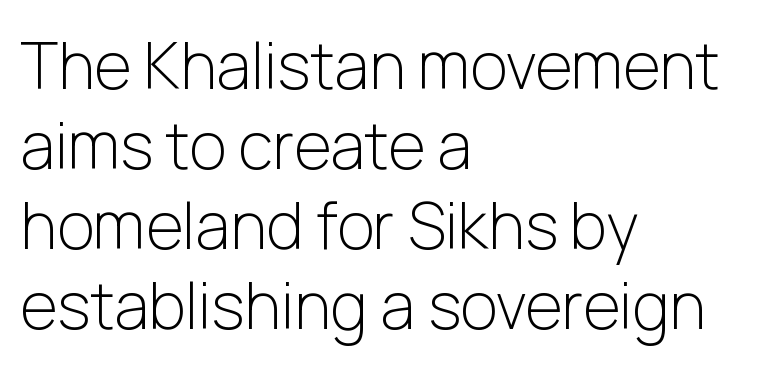
{"serif": "no", "italic": "no", "bold": "no", "weight": "light", "width": "normal", "stroke_contrast": "low", "x_height": "medium", "monospaced": "no", "underline": "no", "align": "left", "line_spacing": "normal", "line_spacing_ratio": 1.25, "letter_spacing": "normal", "letter_spacing_em": 0.0, "glyph_px": 64}
